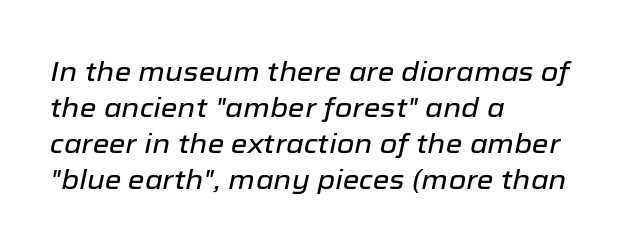
The image shows 27 px text type, italic (leaning right); set left-aligned, normal line spacing (1.33x), normal letter spacing, not underlined.
